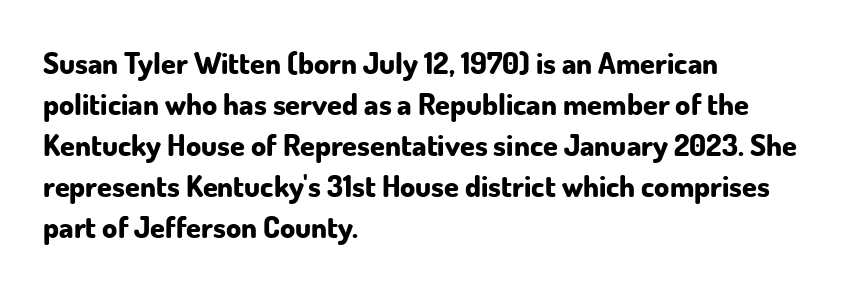
Q: Is the text bold? A: Yes.
Q: Is the text italic (slanted)? A: No, it is upright.
Q: Is the typeface a serif or a sans-serif typeface? A: Sans-serif.
Q: Is the text underlined? A: No.
Q: How is the paragraph aligned? A: Left-aligned.
Q: Is the spacing between letters normal or unusually wide? A: Normal.
Q: Is the spacing between lines tight, normal or loose? A: Normal.
Q: Width (condensed, normal, or wide)? A: Normal.
Q: Stroke contrast? A: Low.
Q: x-height? A: Small.
Q: Monospaced? A: No.
